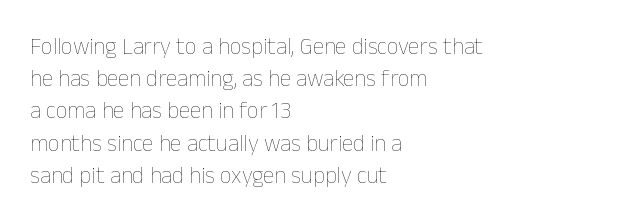
Q: Is the text bold? A: No.
Q: Is the text italic (slanted)? A: No, it is upright.
Q: Is the text underlined? A: No.
Q: How is the paragraph aligned? A: Left-aligned.
Q: Is the spacing between letters normal or unusually wide? A: Normal.
Q: Is the spacing between lines tight, normal or loose? A: Normal.
